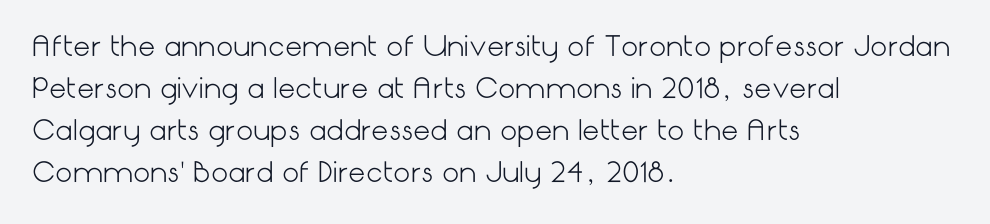
The image shows 27 px text type, upright; set left-aligned, normal line spacing (1.55x), normal letter spacing, not underlined.
